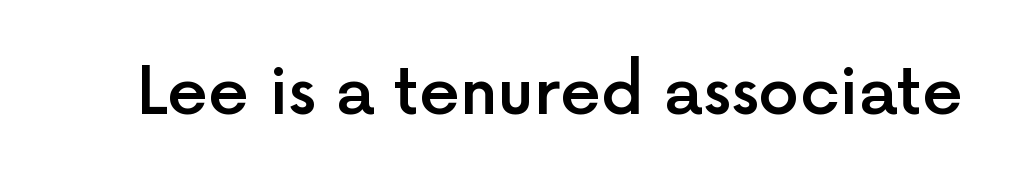
Q: Is the text bold? A: Semi-bold.
Q: Is the text italic (slanted)? A: No, it is upright.
Q: Is the typeface a serif or a sans-serif typeface? A: Sans-serif.
Q: Is the text underlined? A: No.
Q: Is the spacing between letters normal or unusually wide? A: Normal.
Q: Width (condensed, normal, or wide)? A: Normal.
Q: x-height? A: Medium.
Q: Monospaced? A: No.
